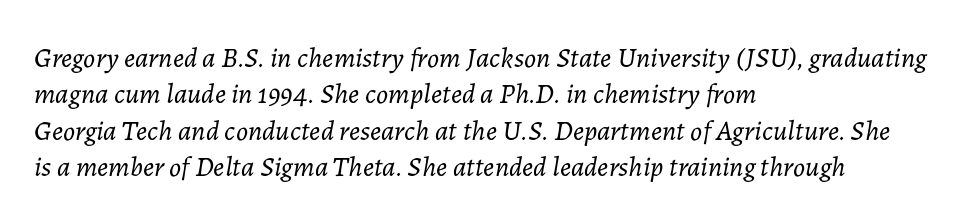
The face used here has a pronounced slope to its letters. The passage shown is not bold in any degree. Short note: letters normally spaced. The leading is moderate, giving the passage an even texture.
